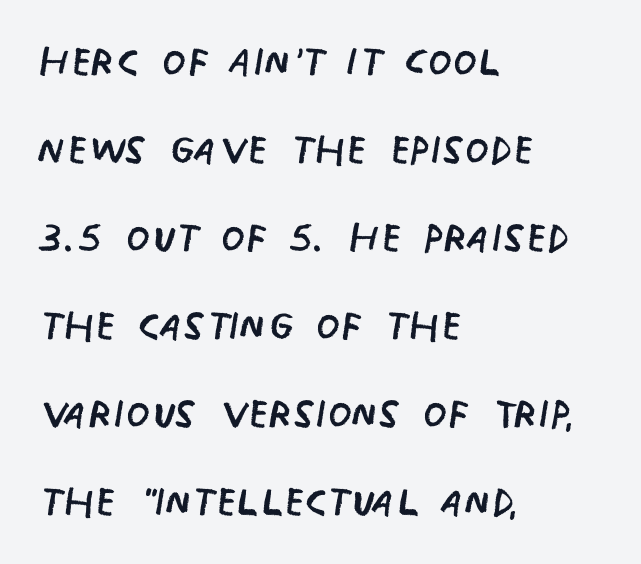
{"serif": "no", "bold": "no", "weight": "regular", "width": "condensed", "stroke_contrast": "low", "x_height": "large", "monospaced": "no", "underline": "no", "align": "left", "line_spacing": "normal", "line_spacing_ratio": 1.6, "letter_spacing": "normal", "letter_spacing_em": 0.0, "glyph_px": 55}
